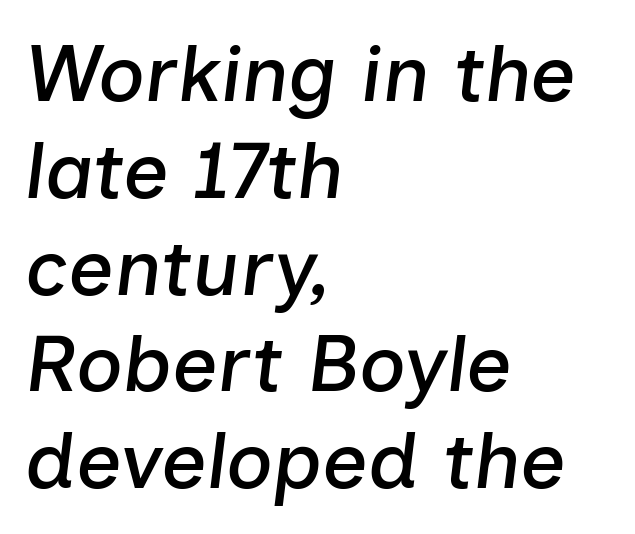
Q: Is the text italic (slanted)? A: Yes, it leans right by about 7 degrees.
Q: Is the text underlined? A: No.
Q: How is the paragraph aligned? A: Left-aligned.
Q: Is the spacing between letters normal or unusually wide? A: Normal.
Q: Width (condensed, normal, or wide)? A: Normal.
Q: Stroke contrast? A: Low.
Q: x-height? A: Medium.
Q: Monospaced? A: No.
